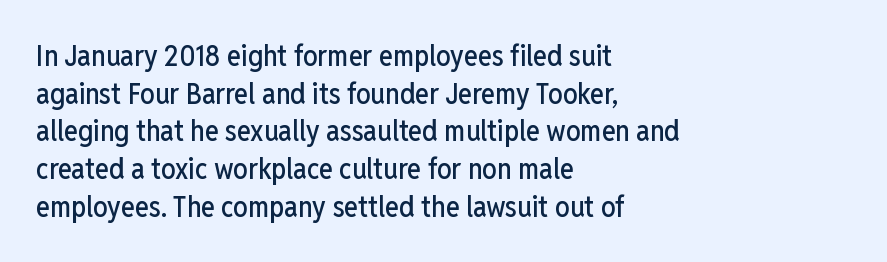
The letters advance in unequal steps, a hallmark of proportional type. The ragged edge is on the right, which tells us the setting is flush left. No extra tracking has been applied to these lines. The face used here is a sans, in the tradition of grotesques and geometrics. Nope, not italic — everything's standing straight.
